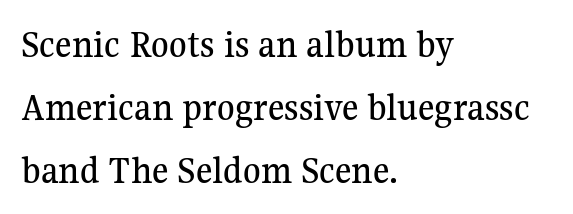
In CSS terms this would be text-align: left. This rendering leaves character spacing at its baseline value. This rendering employs a face with finishing strokes, i.e., a serif. One glance says typical: line gaps are just what's usual. Note the varied advance widths — an 'i' is clearly narrower than an 'm'.
